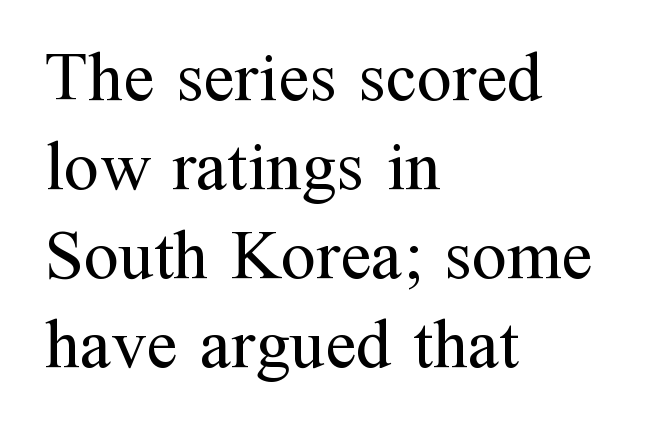
Q: Is the text bold? A: No.
Q: Is the text italic (slanted)? A: No, it is upright.
Q: Is the typeface a serif or a sans-serif typeface? A: Serif.
Q: Is the text underlined? A: No.
Q: How is the paragraph aligned? A: Left-aligned.
Q: Is the spacing between letters normal or unusually wide? A: Normal.
Q: Is the spacing between lines tight, normal or loose? A: Normal.
Q: Width (condensed, normal, or wide)? A: Normal.
Q: Stroke contrast? A: Medium.
Q: x-height? A: Medium.
Q: Monospaced? A: No.
